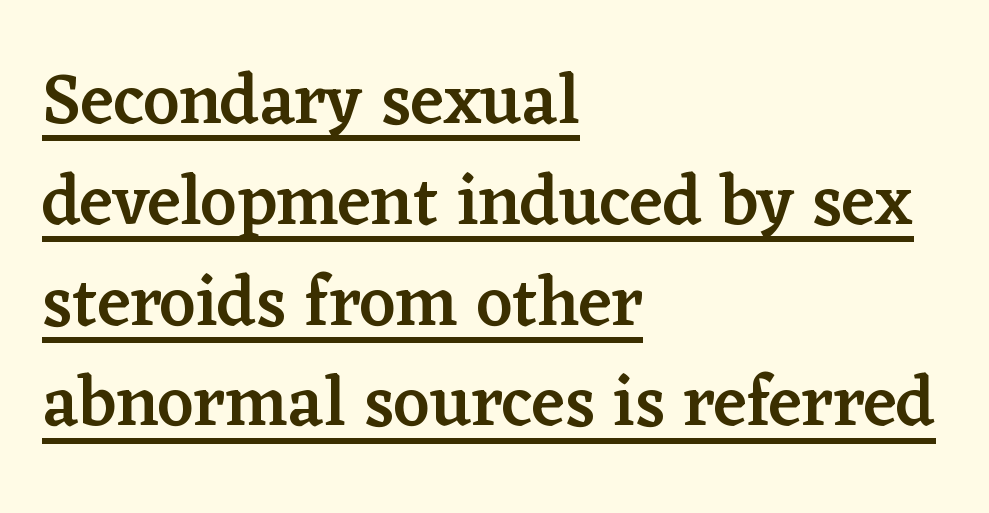
Rendered with straight, roman letterforms. Underlined type. You could call the tracking neutral — neither tight nor loose. If you measured baseline to baseline, you'd find a middling distance. The ragged edge is on the right, which tells us the setting is flush left.
